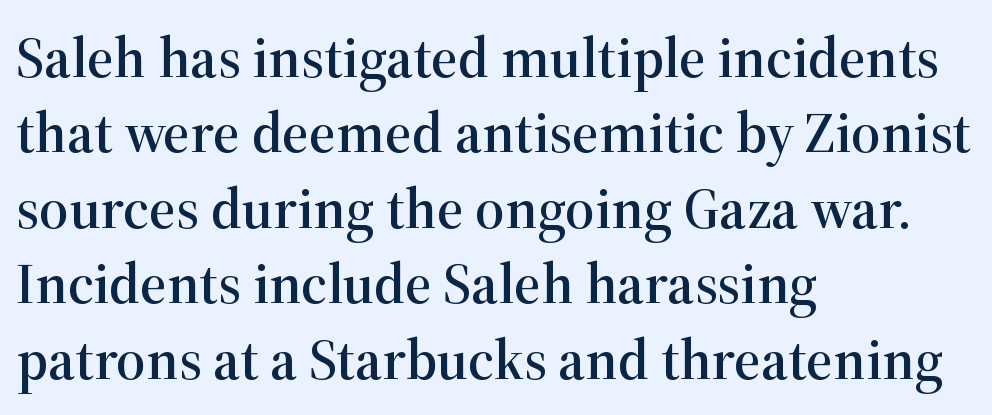
Default kerning and tracking; the words read as compact shapes. Here the designer chose a conventional face with non-uniform glyph widths. Reading down the block, your eye returns to a fixed left position each line. Vertically, the passage feels balanced, rows spaced as you'd expect. Unmarked baselines from the first word to the last.
